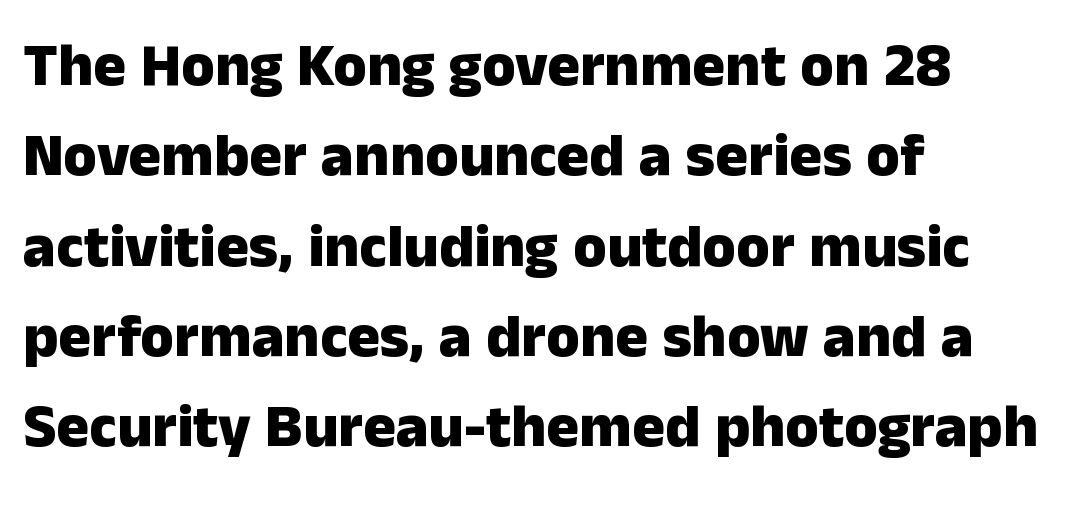
The rows are spaced the way most documents space them. This rendering features lettering with no underline. Character widths vary here, with narrow letters taking less room than wide ones. Leftover space on each line is placed entirely after the last word. The typeface chosen for these lines omits serifs. Emphasis by weight is at full strength: bold.
